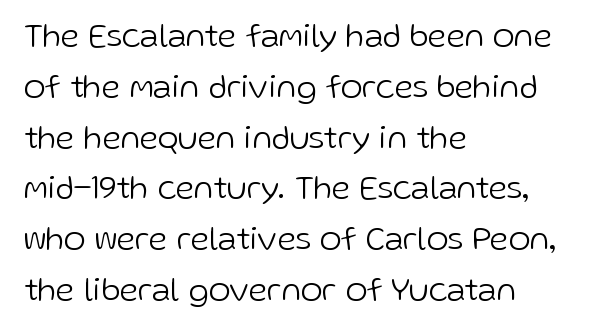
The image shows 33 px light sans-serif type, upright; set left-aligned, normal line spacing (1.54x), normal letter spacing, not underlined; low stroke contrast and a medium x-height.
